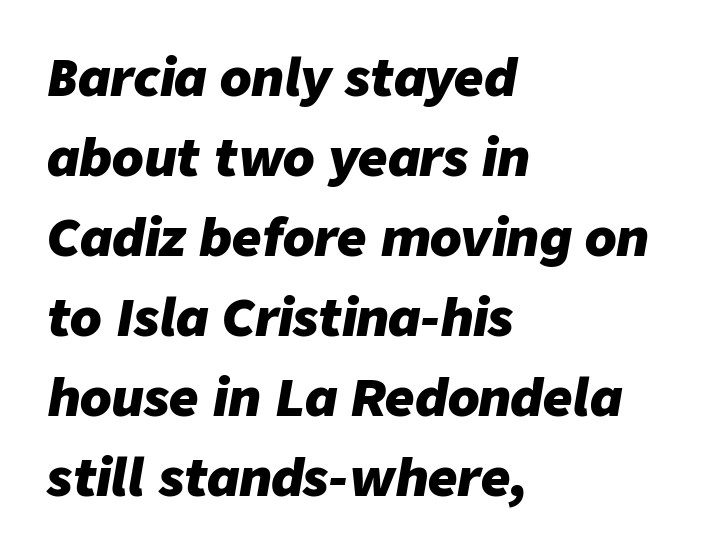
The image shows 51 px heavy type, italic (leaning right); set left-aligned, normal line spacing (1.57x), normal letter spacing, not underlined; low stroke contrast and a medium x-height.
